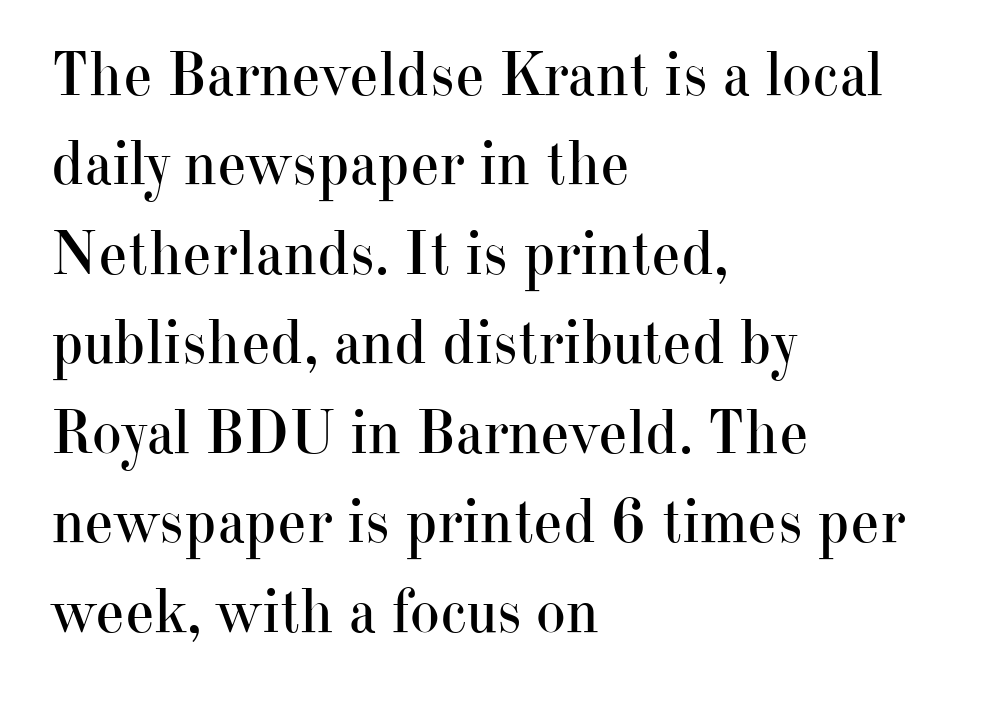
Just letters on the line, the space beneath them empty. Stroke thickness stays within the range of a standard reading face or lighter. These lines are rendered in a variable-pitch font. Line spacing here is normal. Typeset ragged right — the left edge is the straight one. Posture: upright roman.
